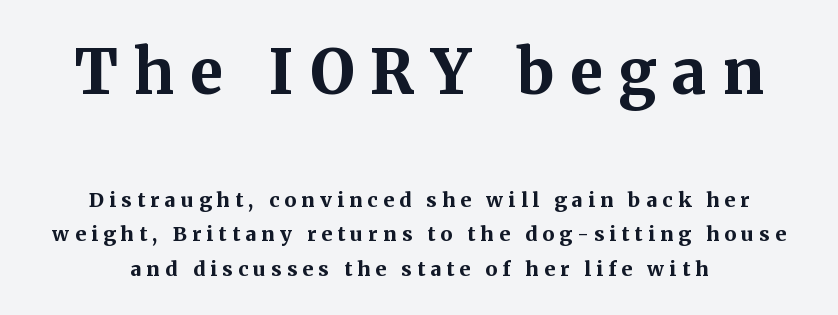
The image shows 61 px bold serif type, upright; set line spacing 1.72x, unusually wide letter spacing (+0.26 em), not underlined; the first (top) block is 3.05x larger; medium stroke contrast and a medium x-height.
